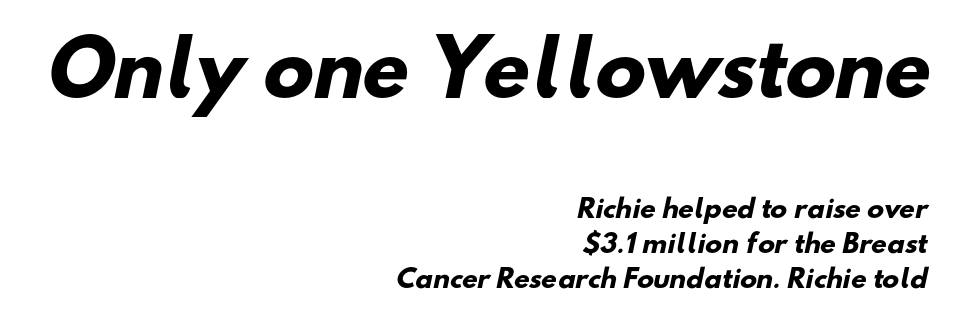
The passage shown stacks its lines at a standard gap. Students, note that the glyphs here touch the page at normal intervals. Quick note: underline off. Reading top to bottom, the characters get smaller at the block break.
